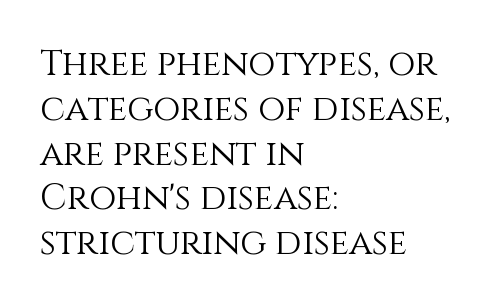
{"italic": "no", "bold": "no", "weight": "light", "width": "normal", "stroke_contrast": "medium", "x_height": "large", "monospaced": "no", "underline": "no", "align": "left", "line_spacing": "normal", "line_spacing_ratio": 1.28, "letter_spacing": "normal", "letter_spacing_em": 0.0, "glyph_px": 35}
